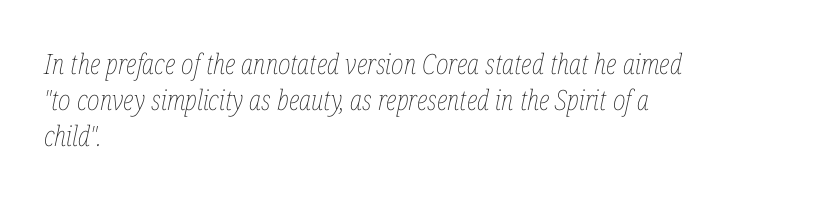
Q: Is the text bold? A: No.
Q: Is the text italic (slanted)? A: Yes, it leans right by about 12 degrees.
Q: Is the text underlined? A: No.
Q: How is the paragraph aligned? A: Left-aligned.
Q: Is the spacing between letters normal or unusually wide? A: Normal.
Q: Is the spacing between lines tight, normal or loose? A: Normal.
Q: Width (condensed, normal, or wide)? A: Condensed.
Q: Stroke contrast? A: Low.
Q: x-height? A: Medium.
Q: Monospaced? A: No.
